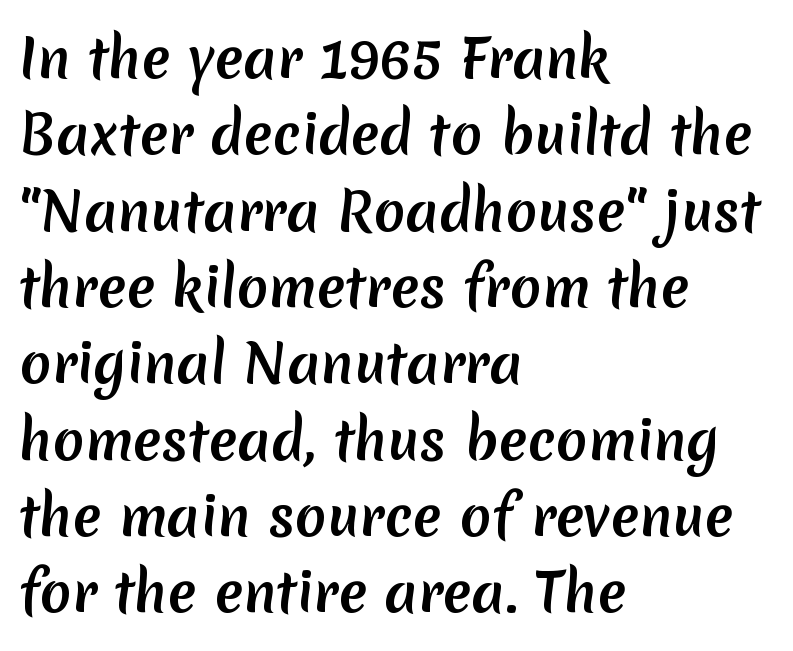
{"serif": "no", "bold": "yes", "weight": "semibold", "width": "normal", "stroke_contrast": "low", "x_height": "medium", "monospaced": "no", "underline": "no", "align": "left", "line_spacing": "normal", "line_spacing_ratio": 1.44, "letter_spacing": "normal", "letter_spacing_em": 0.0, "glyph_px": 53}
